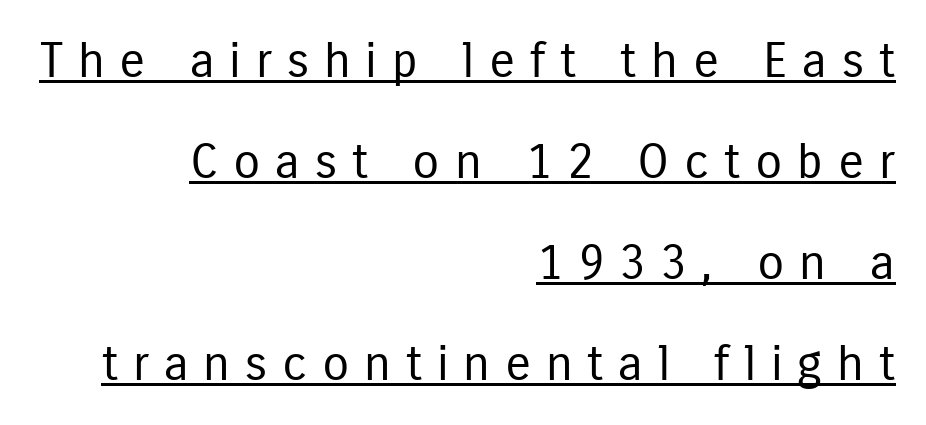
Q: Is the text bold? A: No.
Q: Is the text italic (slanted)? A: No, it is upright.
Q: Is the typeface a serif or a sans-serif typeface? A: Sans-serif.
Q: Is the text underlined? A: Yes.
Q: How is the paragraph aligned? A: Right-aligned.
Q: Is the spacing between letters normal or unusually wide? A: Unusually wide.
Q: Is the spacing between lines tight, normal or loose? A: Loose.
Q: Width (condensed, normal, or wide)? A: Condensed.
Q: Stroke contrast? A: Low.
Q: x-height? A: Medium.
Q: Monospaced? A: No.
